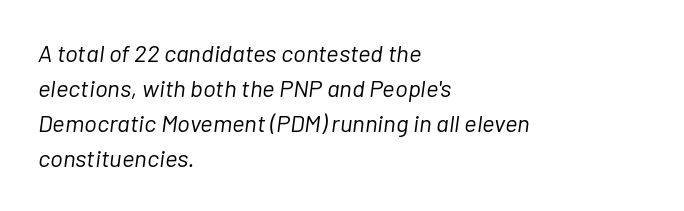
{"italic": "yes", "lean": "right", "slant_degrees": 7, "bold": "no", "underline": "no", "align": "left", "line_spacing": "normal", "line_spacing_ratio": 1.46, "letter_spacing": "normal", "letter_spacing_em": 0.0, "glyph_px": 24}
